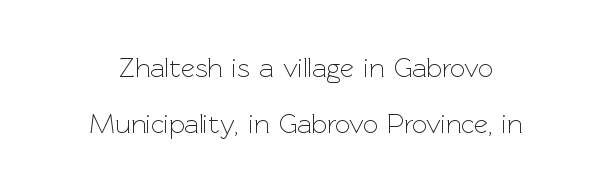
Q: Is the text bold? A: No.
Q: Is the text italic (slanted)? A: No, it is upright.
Q: Is the text underlined? A: No.
Q: Is the spacing between letters normal or unusually wide? A: Normal.
Q: Is the spacing between lines tight, normal or loose? A: Loose.
